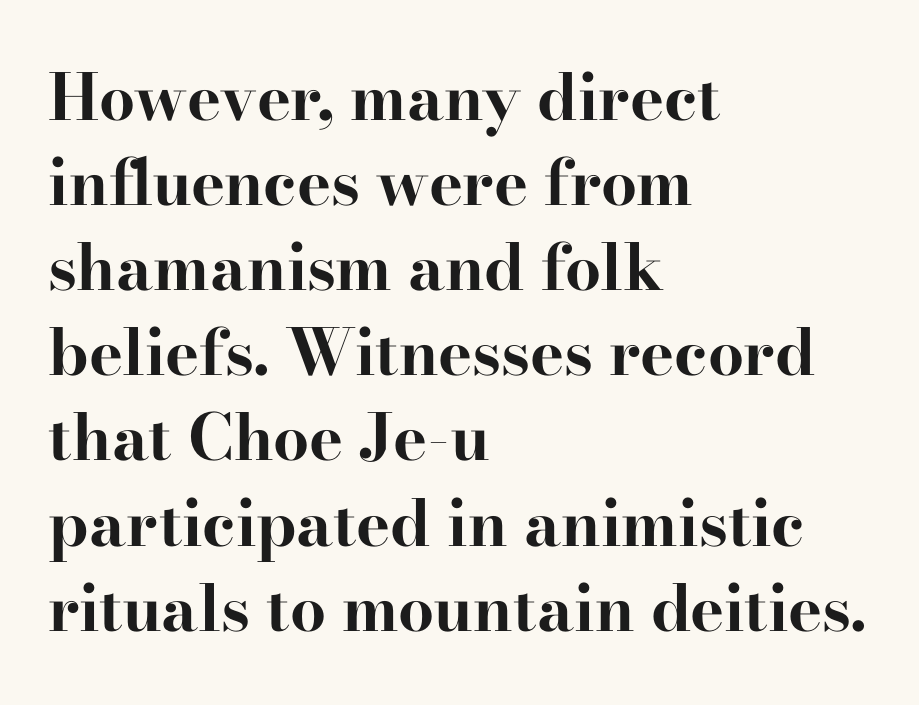
The image shows 64 px bold, wide serif type, upright; set left-aligned, normal line spacing (1.33x), normal letter spacing, not underlined; high stroke contrast and a small x-height.
